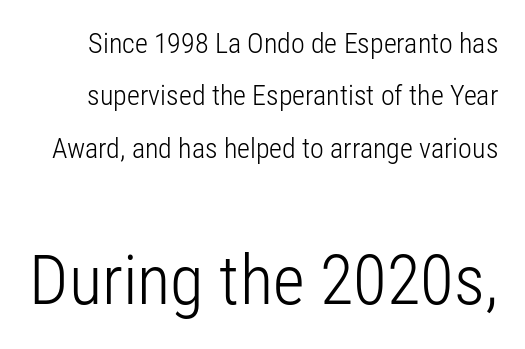
Nothing heavy about these letters — not bold at all. The type is set solid horizontally, with unmodified tracking. Posture: upright roman. The words here are not underlined. Note the varied advance widths — an 'i' is clearly narrower than an 'm'.
